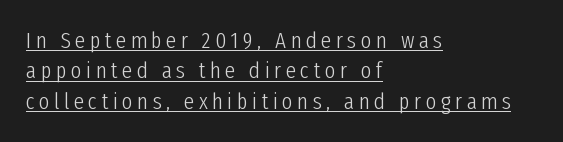
The image shows 23 px text type, upright; set left-aligned, normal line spacing (1.32x), underlined.
